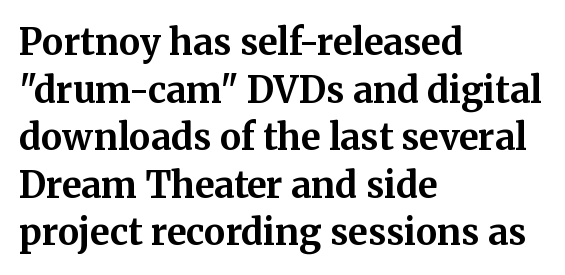
In CSS terms this would be text-align: left. The characters display serif detailing at their extremities. Between one letter and the next there's only the usual sliver of space. The gap between lines stays unmarked. The typesetting leans heavy: a genuine bold. Vertically, the passage feels balanced, rows spaced as you'd expect.
